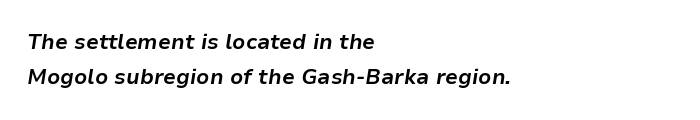
The text carries the slant typical of an italic or oblique font. Where is the straight margin? On the left. Normally led — the rows are evenly, conventionally spaced. Bare-footed words on every line.
